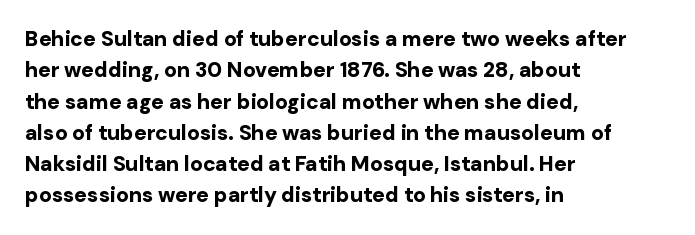
The passage shown is emphatically bold. The specimen reads as upright at a glance. Alignment: flush left. What stands out about the letter spacing? Nothing — it is the standard amount. The block of text has a typical density, with ordinary space between rows. The words here are not underlined.
